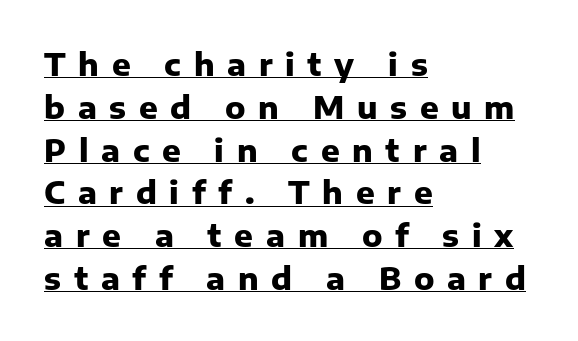
Is the block centered? No — it sits flush against the left margin. You can tell from the bare stems that sans-serif type was used. Inter-character spacing is expanded well beyond the font's built-in metrics. Characters remain perfectly vertical along every line. The passage shown is typed in a proportional face where columns would drift.
